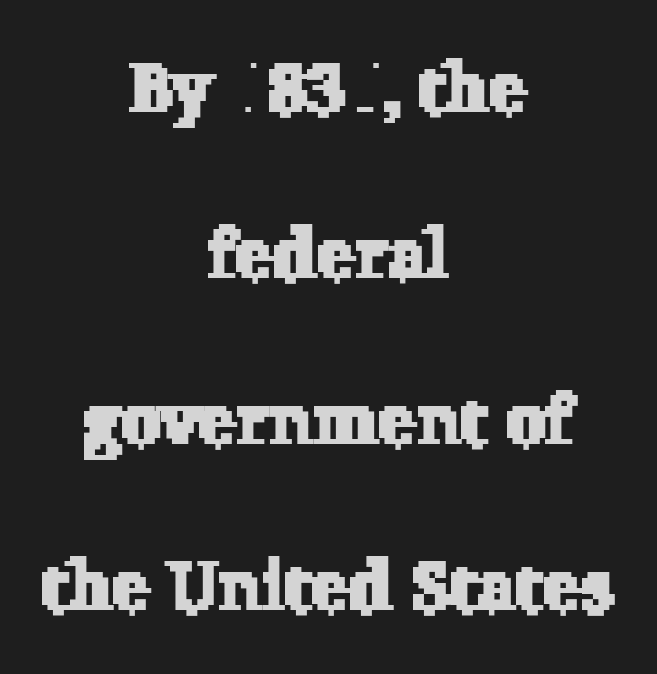
The image shows 71 px serif type; set centered, loose line spacing (2.34x), normal letter spacing, not underlined; low stroke contrast and a medium x-height.
